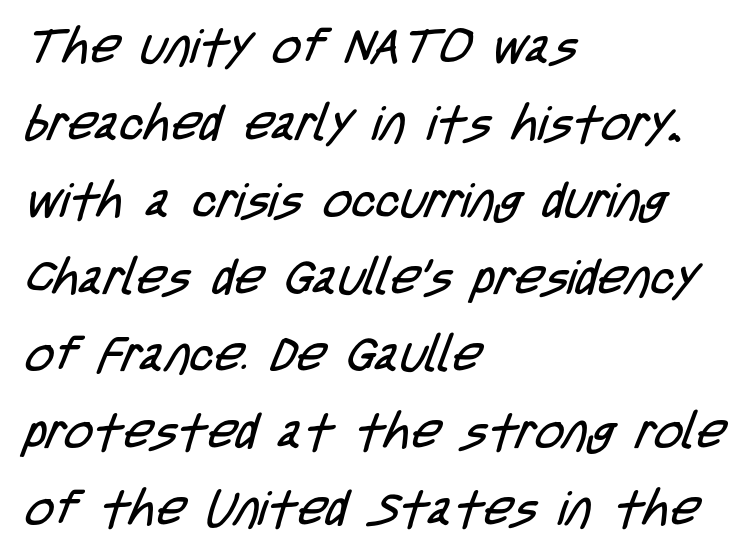
Q: Is the text bold? A: No.
Q: Is the typeface a serif or a sans-serif typeface? A: Sans-serif.
Q: Is the text underlined? A: No.
Q: How is the paragraph aligned? A: Left-aligned.
Q: Is the spacing between letters normal or unusually wide? A: Normal.
Q: Is the spacing between lines tight, normal or loose? A: Normal.
Q: Width (condensed, normal, or wide)? A: Condensed.
Q: Stroke contrast? A: Low.
Q: x-height? A: Large.
Q: Monospaced? A: No.
